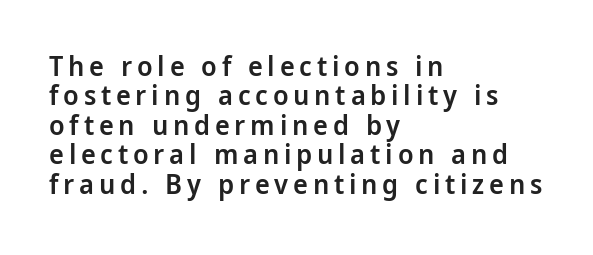
In terms of leading, this rendering errs on the cramped side. Weight: semibold (demi). Upright lettering throughout. Character widths vary here, with narrow letters taking less room than wide ones. Anything drawn beneath the words? Only blank space.
